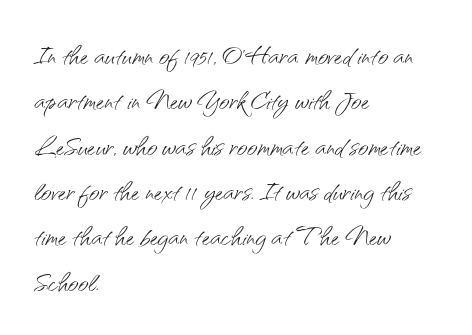
Q: Is the text bold? A: No.
Q: Is the text italic (slanted)? A: Yes.
Q: Is the typeface a serif or a sans-serif typeface? A: Sans-serif.
Q: Is the text underlined? A: No.
Q: How is the paragraph aligned? A: Left-aligned.
Q: Is the spacing between letters normal or unusually wide? A: Normal.
Q: Is the spacing between lines tight, normal or loose? A: Normal.
Q: Width (condensed, normal, or wide)? A: Normal.
Q: Stroke contrast? A: Medium.
Q: x-height? A: Small.
Q: Monospaced? A: No.
